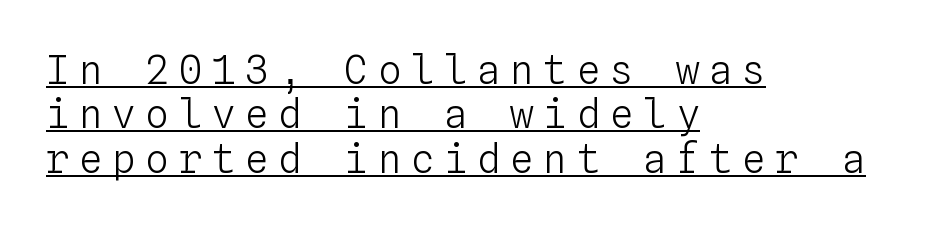
{"italic": "no", "bold": "no", "weight": "light", "width": "normal", "stroke_contrast": "low", "x_height": "medium", "monospaced": "yes", "underline": "yes", "align": "left", "line_spacing": "tight", "line_spacing_ratio": 1.14, "letter_spacing": "wide", "letter_spacing_em": 0.25, "glyph_px": 39}
